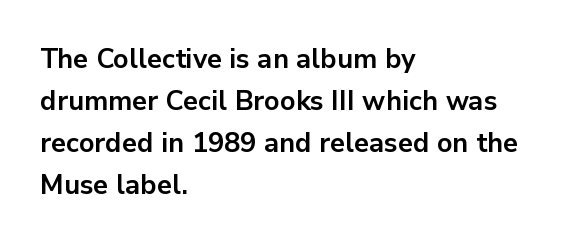
Nothing unusual about the tracking: characters are spaced as the font intends. Layout note: lines flush left. Does the lettering tilt? It doesn't — this is upright. The characters look thick and weighty, a clear bold. If you measured baseline to baseline, you'd find a middling distance. Underlining? Definitely not there.
